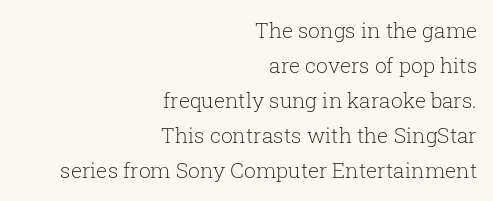
{"italic": "no", "bold": "no", "underline": "no", "align": "right", "line_spacing": "normal", "line_spacing_ratio": 1.67, "letter_spacing": "normal", "letter_spacing_em": 0.0, "glyph_px": 21}
